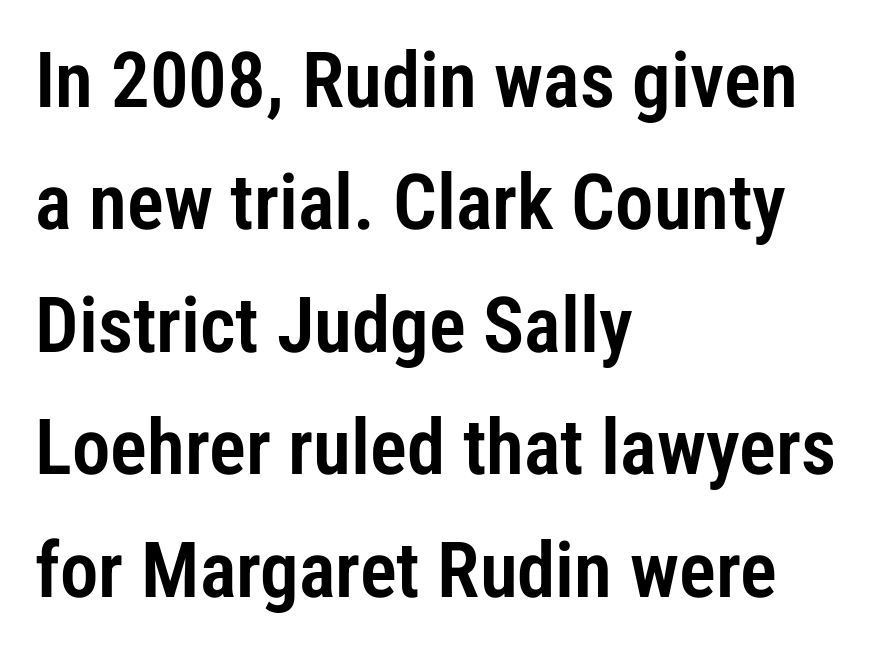
Horizontally, the lines are justified to the leading edge only. The type is set solid horizontally, with unmodified tracking. If you drew a line through each stem, it would be perfectly vertical. Note the varied advance widths — an 'i' is clearly narrower than an 'm'. Nothing sits at the stroke ends, so this counts as sans-serif.
